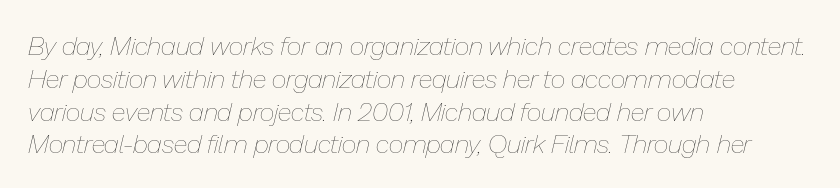
This sample uses an oblique cut, with every glyph tilted off the vertical. Clear beneath every line of the passage. The designer left line spacing at the default. You could call the tracking neutral — neither tight nor loose.
